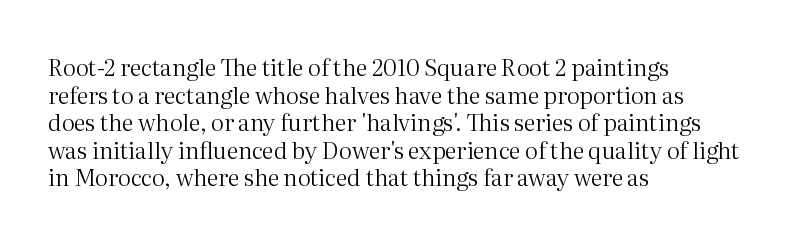
The image shows 23 px text type, upright; set left-aligned, line spacing 1.2x, normal letter spacing, not underlined.
